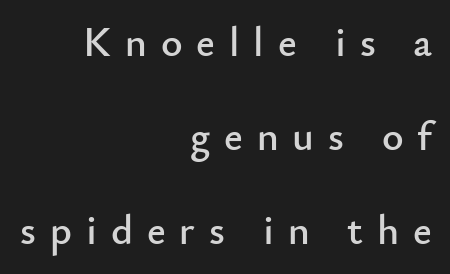
The typography opts for an upright posture over an oblique one. Baseline-to-baseline distance is far greater than the letter height. Spacing between characters has been opened up far beyond the box default. Nope, no serifs anywhere on these letters. Note the varied advance widths — an 'i' is clearly narrower than an 'm'.
